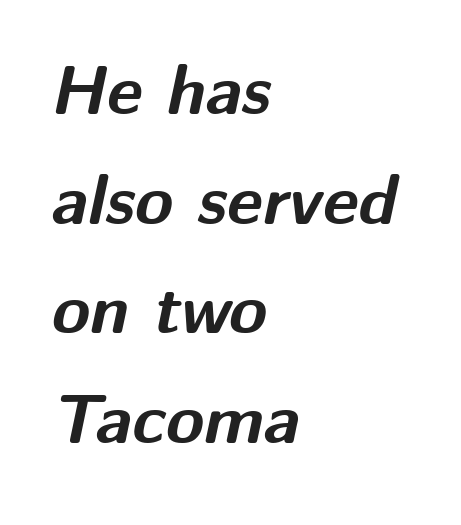
Alignment: flush left. Every character sits at an angle, as italics do. Normally led — the rows are evenly, conventionally spaced. Caption: standard tracking, unaltered.
